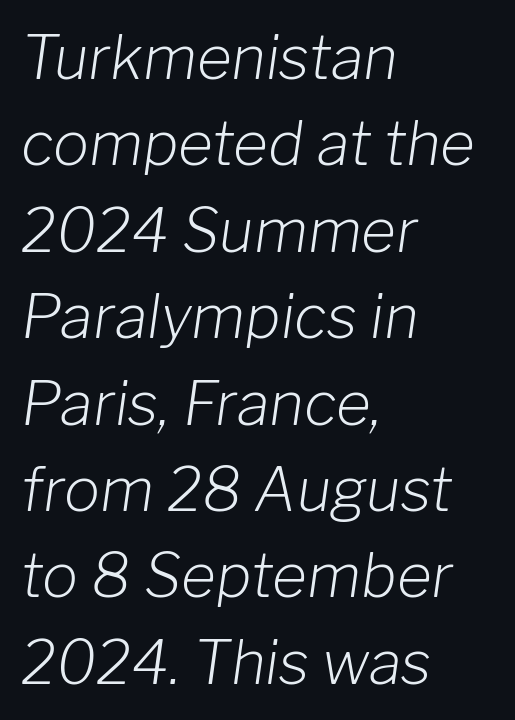
The tracking reads as untouched default to a designer's eye. Anything drawn beneath the words? Only blank space. The rag falls on the right side of this text block. Do the characters align in a grid? No, the font is proportional. The cut favours lightness, reaching ordinary text weight at its darkest. Line spacing here is normal.
